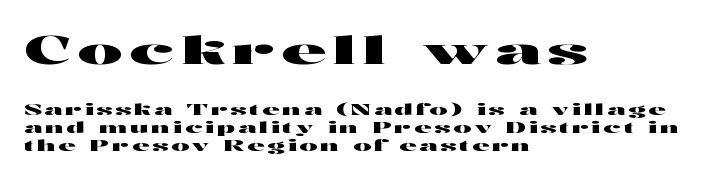
Rendered with straight, roman letterforms. Descender tails drop into unmarked territory. The rendering uses natural spacing where letterforms have individual widths. Does the copy run flush right? No — it runs flush left. The more generous point size was reserved for the upper chunk.
